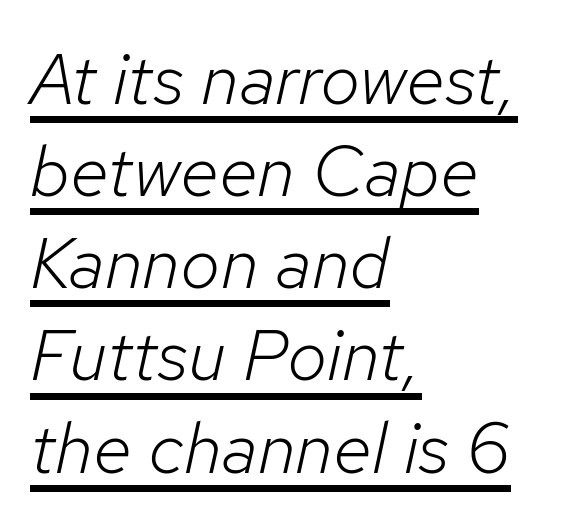
Q: Is the text bold? A: No.
Q: Is the text italic (slanted)? A: Yes, it leans right by about 12 degrees.
Q: Is the text underlined? A: Yes.
Q: How is the paragraph aligned? A: Left-aligned.
Q: Is the spacing between letters normal or unusually wide? A: Normal.
Q: Is the spacing between lines tight, normal or loose? A: Normal.
Q: Width (condensed, normal, or wide)? A: Normal.
Q: Stroke contrast? A: Low.
Q: x-height? A: Medium.
Q: Monospaced? A: No.
